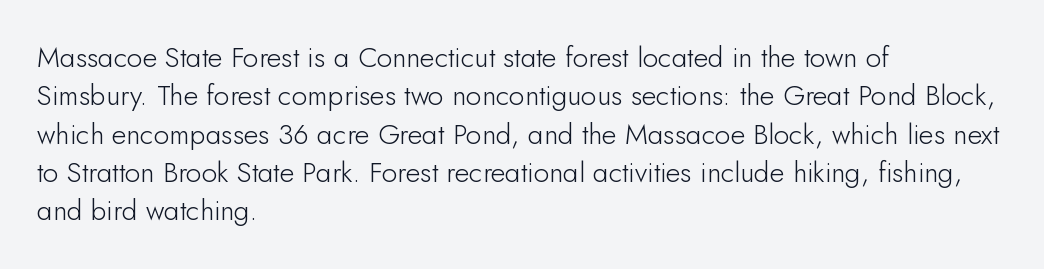
Q: Is the text bold? A: No.
Q: Is the text italic (slanted)? A: No, it is upright.
Q: Is the typeface a serif or a sans-serif typeface? A: Sans-serif.
Q: Is the text underlined? A: No.
Q: How is the paragraph aligned? A: Left-aligned.
Q: Is the spacing between letters normal or unusually wide? A: Normal.
Q: Is the spacing between lines tight, normal or loose? A: Normal.
Q: Width (condensed, normal, or wide)? A: Normal.
Q: Stroke contrast? A: Low.
Q: x-height? A: Small.
Q: Monospaced? A: No.
